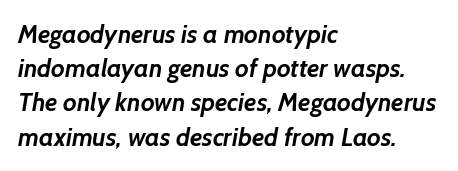
Visually the block forms a straight wall on the left and a jagged coastline on the right. The strokes are fattened all the way to bold. Each row of text sits above clean, open space. Notice how descenders clear the ascenders below comfortably — that's standard leading.
